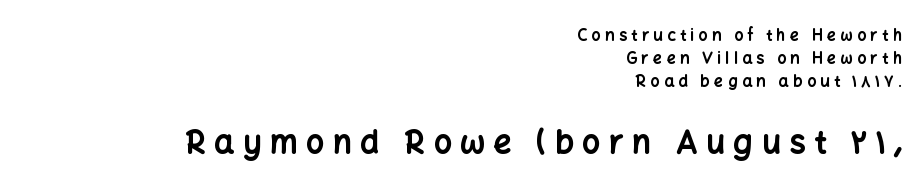
Q: Is the text bold? A: Yes.
Q: Is the text italic (slanted)? A: No, it is upright.
Q: Is the typeface a serif or a sans-serif typeface? A: Sans-serif.
Q: Is the text underlined? A: No.
Q: How is the paragraph aligned? A: Right-aligned.
Q: Is the spacing between letters normal or unusually wide? A: Unusually wide.
Q: Is the spacing between lines tight, normal or loose? A: Normal.
Q: Which block of text is set in a larger size, the first (top) or the second (bottom)? A: The second (bottom) one.
Q: Width (condensed, normal, or wide)? A: Normal.
Q: Stroke contrast? A: Low.
Q: x-height? A: Medium.
Q: Monospaced? A: No.
